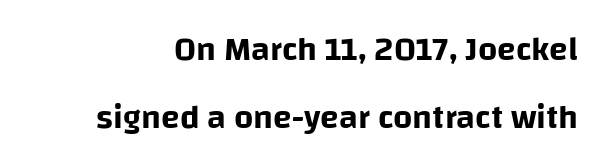
The image shows 34 px sans-serif type, upright; set loose line spacing (2.01x), normal letter spacing, not underlined; low stroke contrast and a large x-height.
